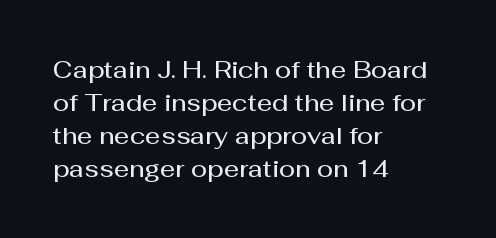
{"italic": "no", "bold": "semi", "underline": "no", "align": "left", "line_spacing": "normal", "line_spacing_ratio": 1.37, "letter_spacing": "normal", "letter_spacing_em": 0.0, "glyph_px": 24}
